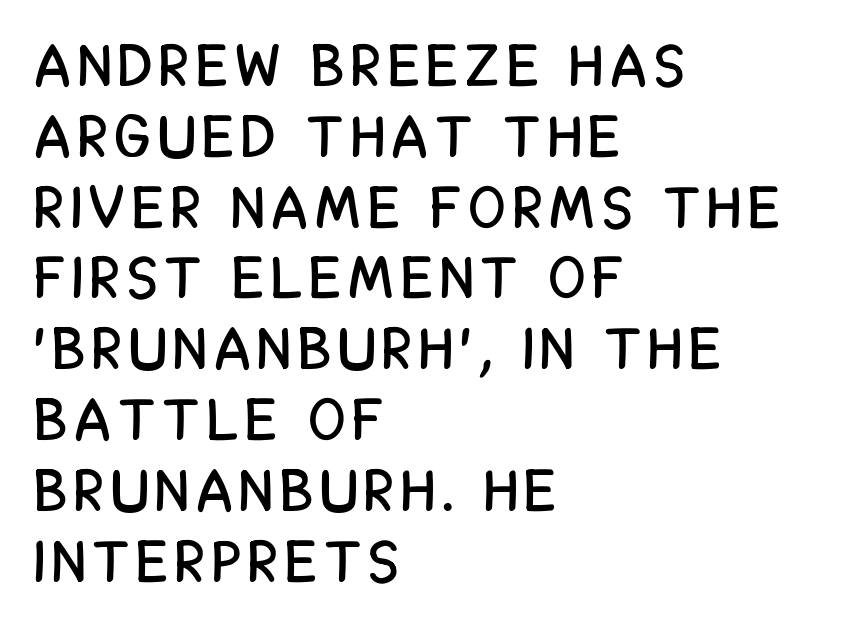
Decoration check: the copy has no underline. You can tell it's not italic because the verticals are truly vertical. Observe the absence of serifs on each vertical stroke in this sample. All the whitespace from short lines collects on the right. Think of a printed novel: that variable character pitch is what you see here.
